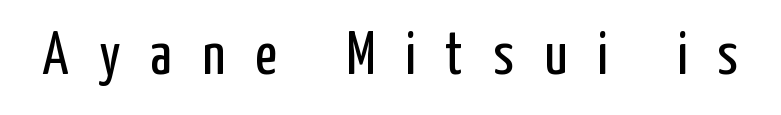
{"serif": "no", "italic": "no", "bold": "no", "weight": "regular", "width": "condensed", "stroke_contrast": "low", "x_height": "medium", "monospaced": "no", "underline": "no", "letter_spacing": "wide", "letter_spacing_em": 0.5, "glyph_px": 60}
